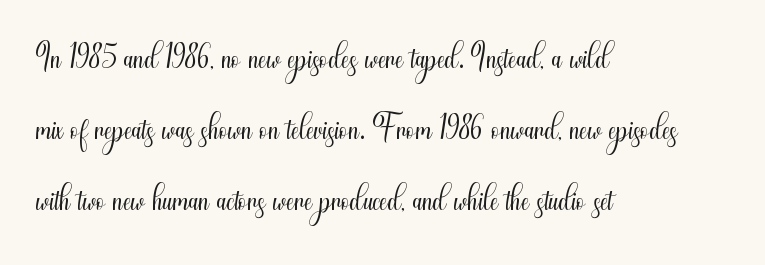
Q: Is the text bold? A: No.
Q: Is the text italic (slanted)? A: Yes.
Q: Is the typeface a serif or a sans-serif typeface? A: Sans-serif.
Q: Is the text underlined? A: No.
Q: How is the paragraph aligned? A: Left-aligned.
Q: Is the spacing between letters normal or unusually wide? A: Normal.
Q: Is the spacing between lines tight, normal or loose? A: Normal.
Q: Width (condensed, normal, or wide)? A: Condensed.
Q: Stroke contrast? A: Medium.
Q: x-height? A: Small.
Q: Monospaced? A: No.
